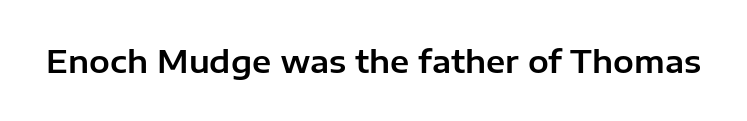
The image shows 31 px sans-serif type, upright; set normal letter spacing, not underlined; low stroke contrast and a medium x-height.
